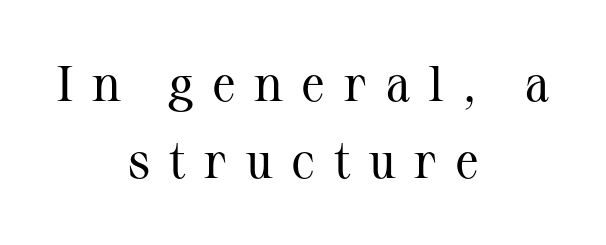
The image shows 50 px regular-weight serif type, upright; set centered, normal line spacing (1.54x), unusually wide letter spacing (+0.37 em), not underlined; medium stroke contrast and a medium x-height.
